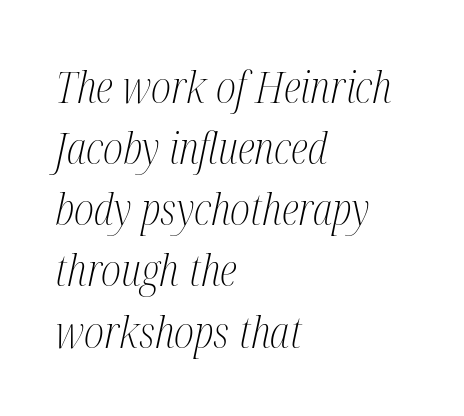
Are there feet on the stems? There are — it's a serif. Horizontally, the lines are justified to the leading edge only. This is oblique type, the kind used for emphasis or titles. The face used here is proportionally spaced, like ordinary book or web type.
